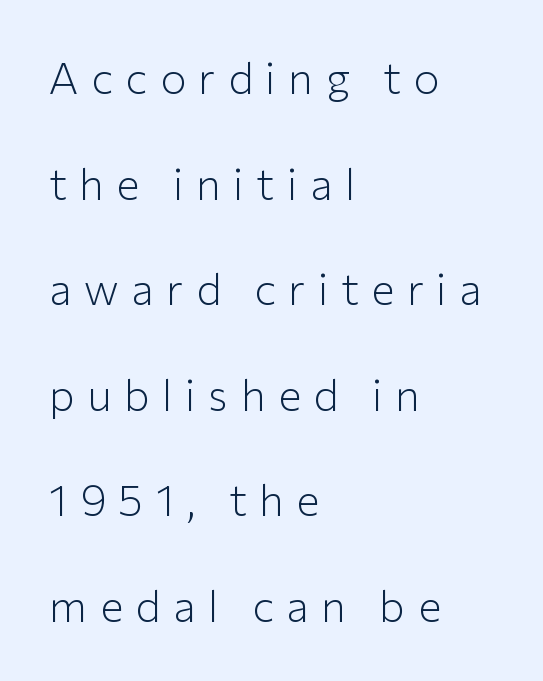
Each stroke keeps to a modest, everyday thickness or less. The rendering uses natural spacing where letterforms have individual widths. A typesetter would label this face a sans. The tracking reads as deliberately expanded to a designer's eye.
